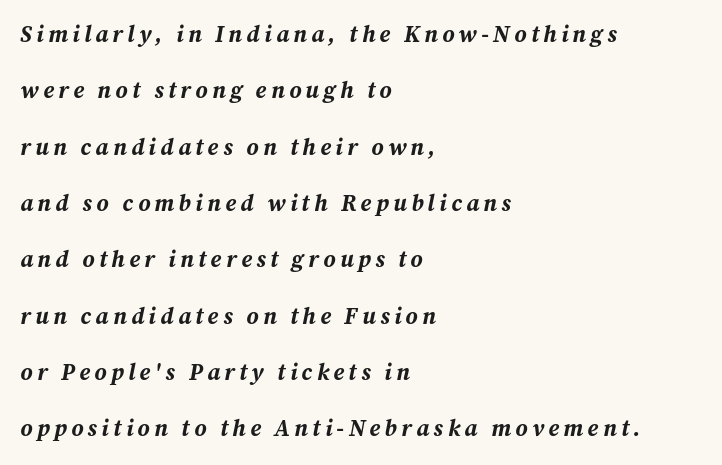
The image shows 23 px bold type, italic (leaning right); set left-aligned, loose line spacing (2.45x), not underlined.
